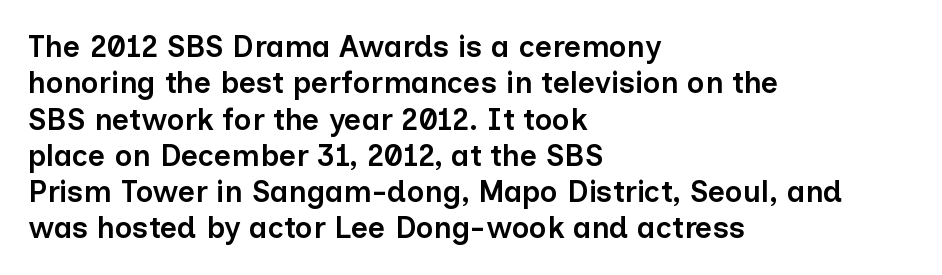
{"serif": "no", "italic": "no", "bold": "semi", "weight": "semibold", "width": "normal", "stroke_contrast": "low", "x_height": "medium", "monospaced": "no", "underline": "no", "align": "left", "line_spacing_ratio": 1.21, "letter_spacing": "normal", "letter_spacing_em": 0.0, "glyph_px": 30}
